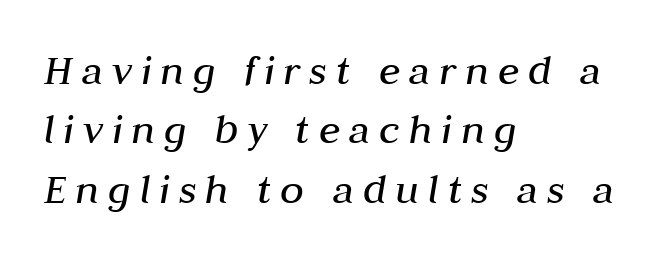
Ink coverage per letter is moderate at most. Think of a printed novel: that variable character pitch is what you see here. Tracking value appears strongly positive — letters spread wide. Notice how descenders clear the ascenders below comfortably — that's standard leading. A student would call this left alignment; a typographer would say flush left, rag right. Decoration check: the copy has no underline.
